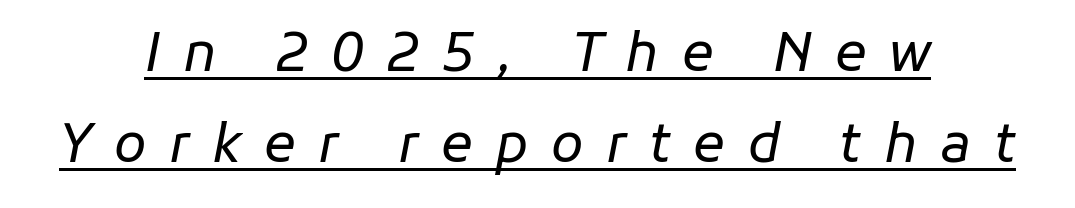
The image shows 53 px regular-weight type, italic (leaning right); set centered, line spacing 1.72x, unusually wide letter spacing (+0.43 em), underlined; low stroke contrast and a medium x-height.
